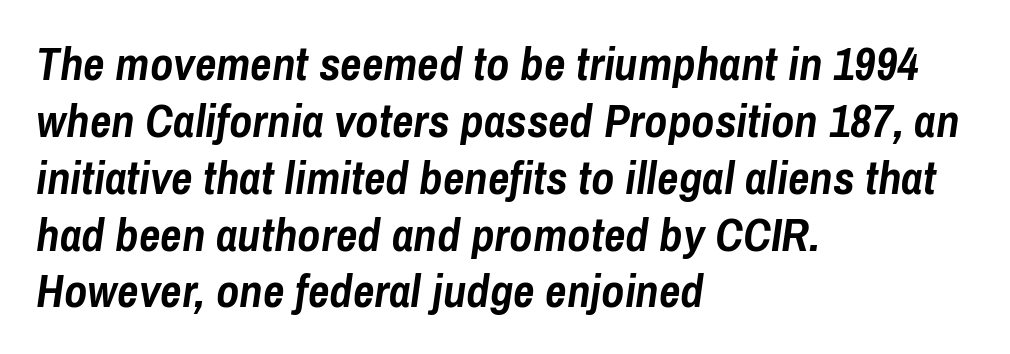
In terms of posture, this sample is oblique. The rendering uses a bold face; every stroke is thick and dark. The rendering uses natural spacing where letterforms have individual widths. The area under the type is left untouched. Reading down the block, your eye returns to a fixed left position each line.
